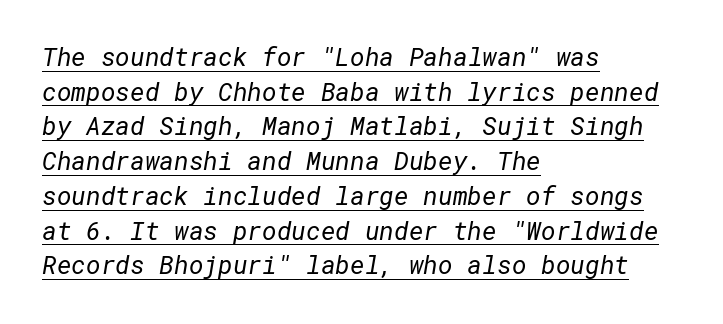
The image shows 25 px text type; set left-aligned, normal line spacing (1.39x), normal letter spacing, underlined.
